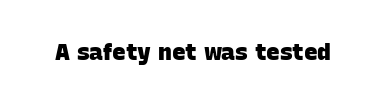
{"bold": "yes", "underline": "no", "letter_spacing": "normal", "letter_spacing_em": 0.0, "glyph_px": 23}
